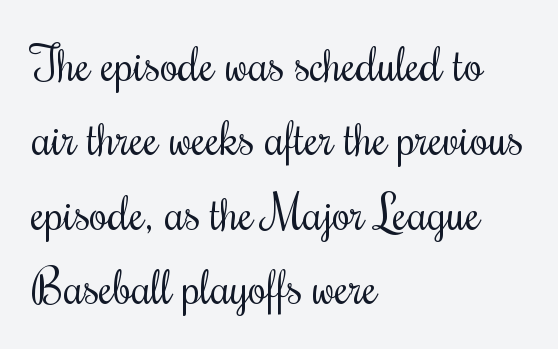
Baseline-to-baseline distance is the conventional proportion of letter height. This rendering leaves character spacing at its baseline value. The strip under each line holds only bare page. These lines stack with their left ends in a neat column.
